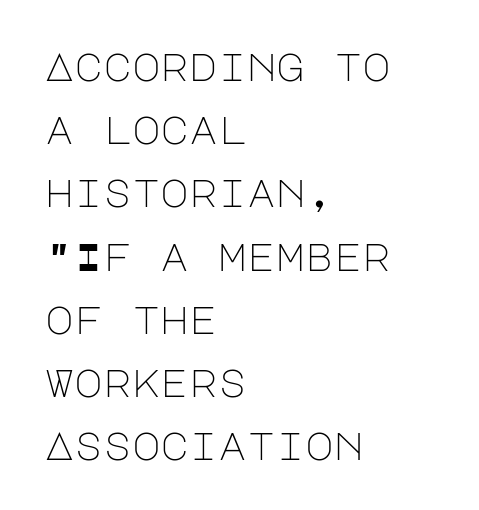
Q: Is the text bold? A: No.
Q: Is the text italic (slanted)? A: No, it is upright.
Q: Is the typeface a serif or a sans-serif typeface? A: Sans-serif.
Q: Is the text underlined? A: No.
Q: How is the paragraph aligned? A: Left-aligned.
Q: Is the spacing between letters normal or unusually wide? A: Normal.
Q: Is the spacing between lines tight, normal or loose? A: Normal.
Q: Width (condensed, normal, or wide)? A: Normal.
Q: Stroke contrast? A: Low.
Q: x-height? A: Large.
